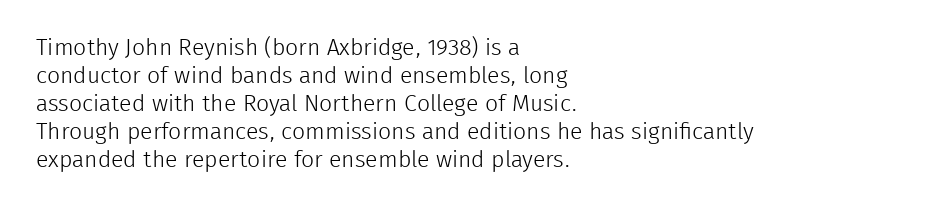
Q: Is the text bold? A: No.
Q: Is the text italic (slanted)? A: No, it is upright.
Q: Is the text underlined? A: No.
Q: How is the paragraph aligned? A: Left-aligned.
Q: Is the spacing between letters normal or unusually wide? A: Normal.
